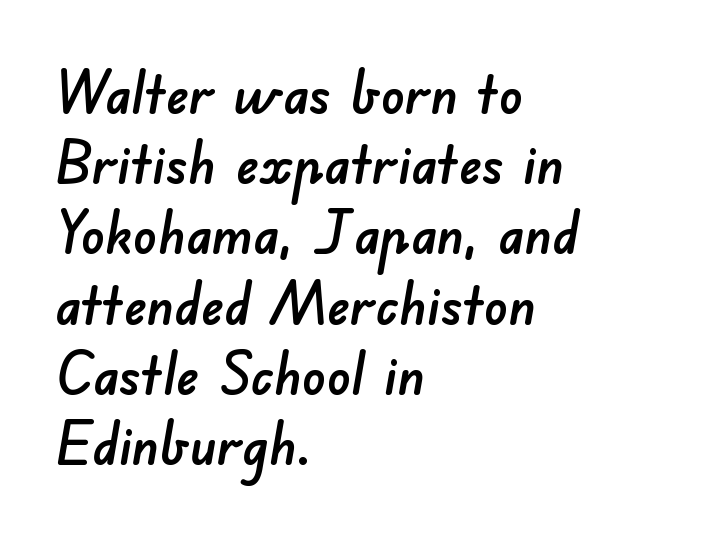
Q: Is the typeface a serif or a sans-serif typeface? A: Sans-serif.
Q: Is the text underlined? A: No.
Q: How is the paragraph aligned? A: Left-aligned.
Q: Is the spacing between letters normal or unusually wide? A: Normal.
Q: Width (condensed, normal, or wide)? A: Normal.
Q: Stroke contrast? A: Low.
Q: x-height? A: Small.
Q: Monospaced? A: No.
